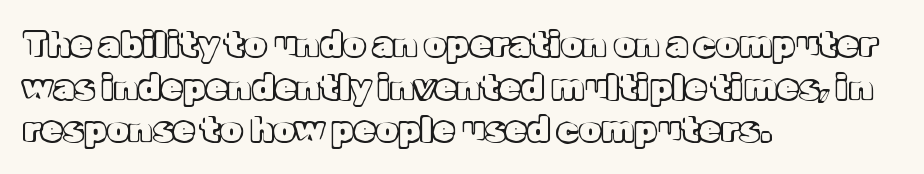
{"italic": "no", "width": "normal", "x_height": "medium", "monospaced": "no", "underline": "no", "align": "left", "line_spacing_ratio": 1.22, "letter_spacing": "normal", "letter_spacing_em": 0.0, "glyph_px": 35}
